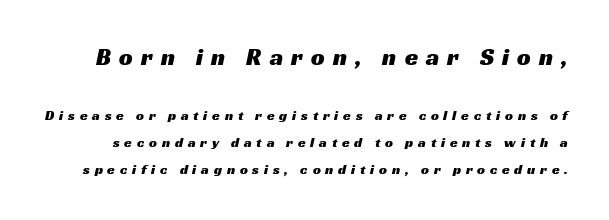
Q: Is the text underlined? A: No.
Q: Is the spacing between letters normal or unusually wide? A: Unusually wide.
Q: Is the spacing between lines tight, normal or loose? A: Loose.
Q: Which block of text is set in a larger size, the first (top) or the second (bottom)? A: The first (top) one.
